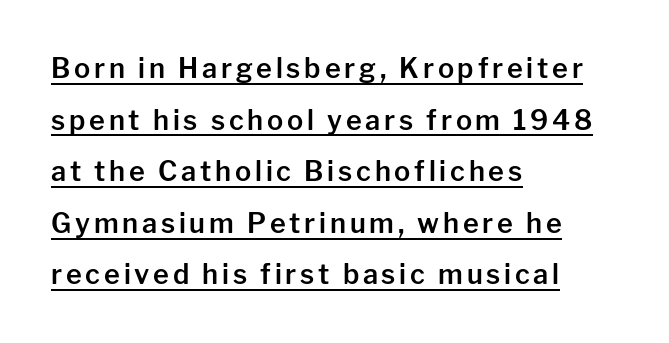
The image shows 27 px text type, upright; set left-aligned, loose line spacing (1.91x), underlined.
